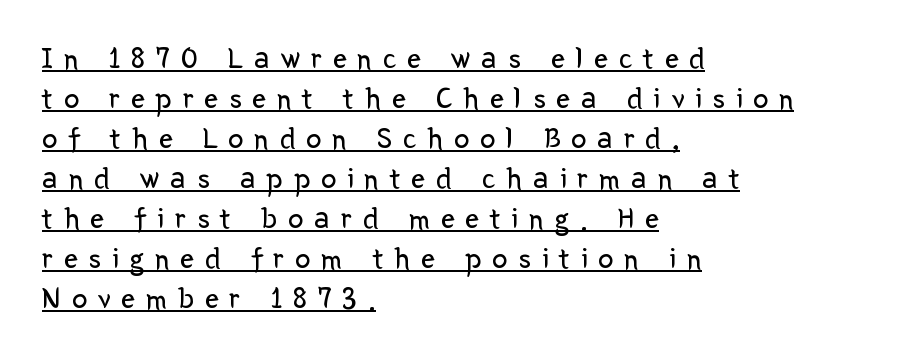
The image shows 31 px regular-weight sans-serif type, upright; set left-aligned, normal line spacing (1.29x), unusually wide letter spacing (+0.35 em), underlined; low stroke contrast and a medium x-height.
